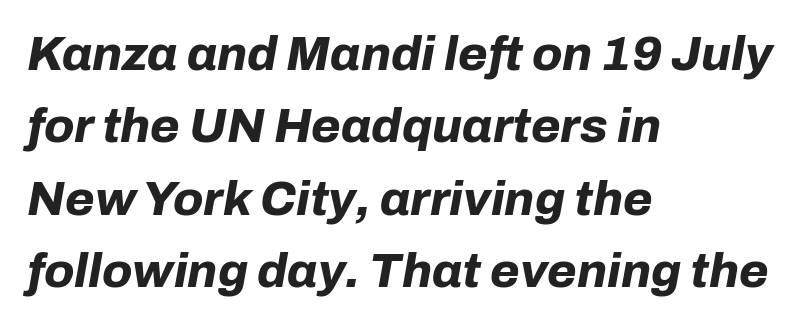
Q: Is the text bold? A: Yes.
Q: Is the text italic (slanted)? A: Yes, it leans right by about 10 degrees.
Q: Is the text underlined? A: No.
Q: How is the paragraph aligned? A: Left-aligned.
Q: Is the spacing between letters normal or unusually wide? A: Normal.
Q: Is the spacing between lines tight, normal or loose? A: Normal.
Q: Width (condensed, normal, or wide)? A: Normal.
Q: Stroke contrast? A: Low.
Q: x-height? A: Medium.
Q: Monospaced? A: No.
